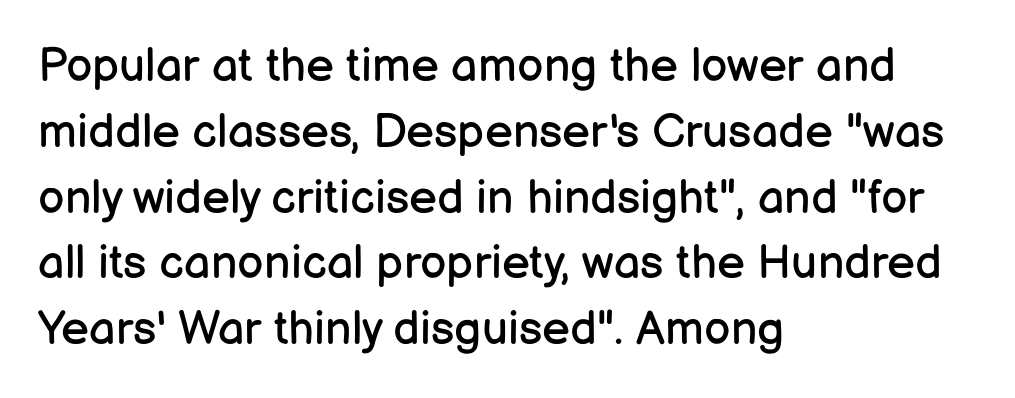
The image shows 47 px regular-weight sans-serif type, upright; set left-aligned, normal line spacing (1.4x), normal letter spacing, not underlined; low stroke contrast and a medium x-height.
